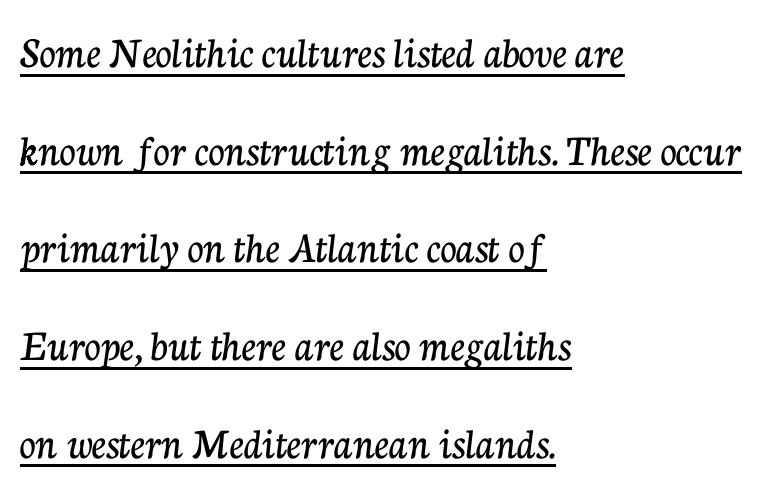
Q: Is the text italic (slanted)? A: Yes.
Q: Is the typeface a serif or a sans-serif typeface? A: Serif.
Q: Is the text underlined? A: Yes.
Q: How is the paragraph aligned? A: Left-aligned.
Q: Is the spacing between letters normal or unusually wide? A: Normal.
Q: Is the spacing between lines tight, normal or loose? A: Loose.
Q: Width (condensed, normal, or wide)? A: Normal.
Q: Stroke contrast? A: Low.
Q: x-height? A: Medium.
Q: Monospaced? A: No.
